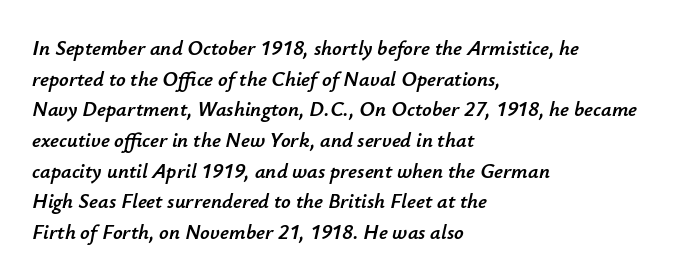
Style check: oblique. If you measured baseline to baseline, you'd find a middling distance. All the whitespace from short lines collects on the right. The space directly below the letters is spotless.
